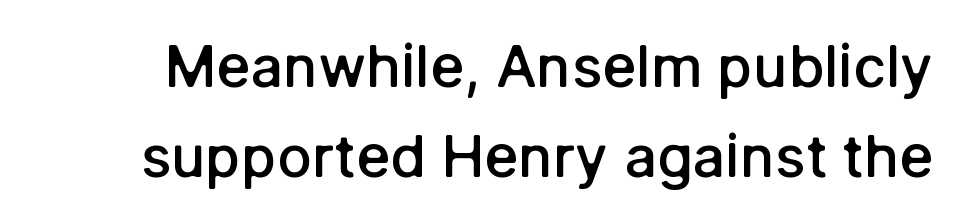
{"serif": "no", "italic": "no", "bold": "semi", "weight": "semibold", "width": "normal", "stroke_contrast": "low", "x_height": "medium", "monospaced": "no", "underline": "no", "line_spacing": "normal", "line_spacing_ratio": 1.55, "letter_spacing": "normal", "letter_spacing_em": 0.0, "glyph_px": 58}
